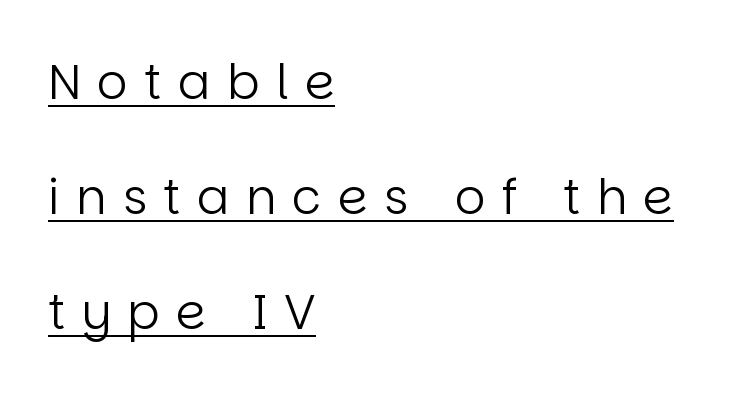
{"serif": "no", "italic": "no", "bold": "no", "weight": "regular", "width": "normal", "stroke_contrast": "low", "x_height": "large", "monospaced": "no", "underline": "yes", "align": "left", "line_spacing": "loose", "line_spacing_ratio": 2.4, "letter_spacing": "wide", "letter_spacing_em": 0.34, "glyph_px": 48}
